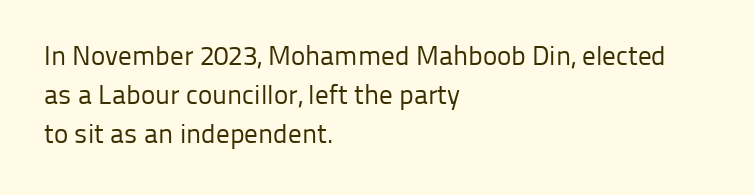
{"italic": "no", "bold": "no", "underline": "no", "align": "left", "line_spacing": "normal", "line_spacing_ratio": 1.45, "letter_spacing": "normal", "letter_spacing_em": 0.0, "glyph_px": 27}
